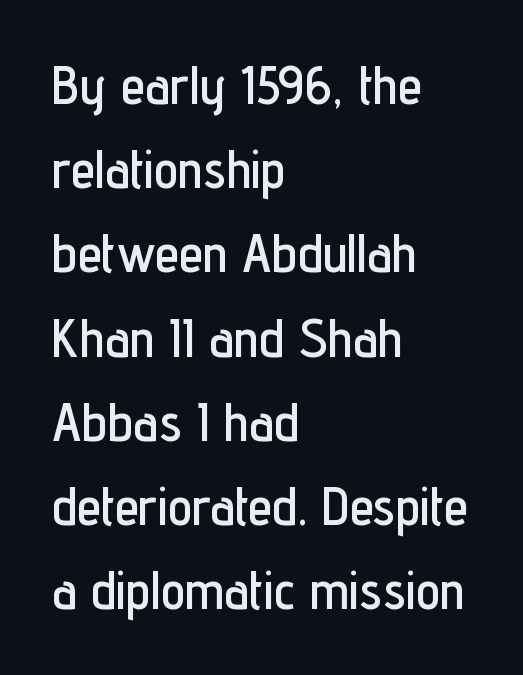
{"serif": "no", "italic": "no", "width": "condensed", "stroke_contrast": "low", "x_height": "medium", "monospaced": "no", "underline": "no", "align": "left", "line_spacing": "normal", "line_spacing_ratio": 1.56, "letter_spacing": "normal", "letter_spacing_em": 0.0, "glyph_px": 54}
